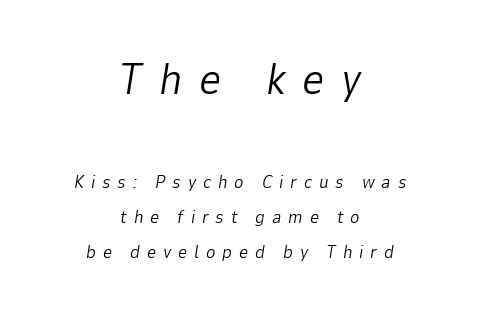
{"italic": "yes", "lean": "right", "slant_degrees": 9, "bold": "no", "weight": "light", "width": "normal", "stroke_contrast": "low", "x_height": "medium", "monospaced": "no", "underline": "no", "align": "center", "line_spacing": "loose", "line_spacing_ratio": 1.93, "letter_spacing": "wide", "letter_spacing_em": 0.38, "larger_block": "first", "size_ratio": 2.44, "glyph_px": 44}
